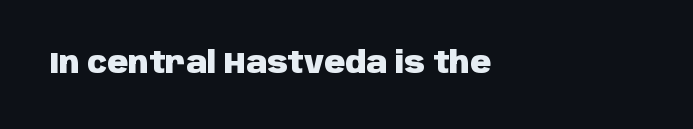
Between one letter and the next there's only the usual sliver of space. Notice how the stems are strictly vertical — no italics here. A dark, heavy texture on the line: the type is bold. A typesetter would call this proportional, since set widths differ per character. Reading down the block, your eye returns to a fixed left position each line.
